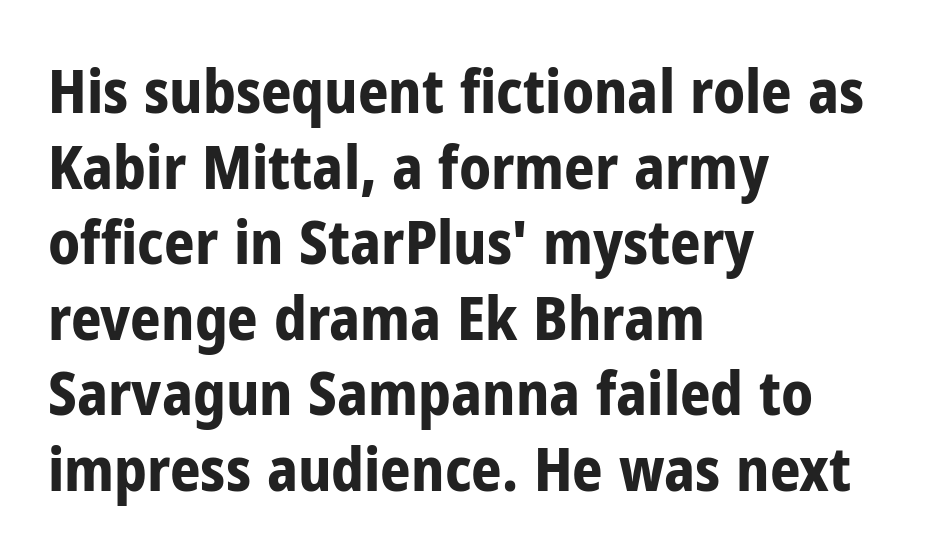
{"serif": "no", "italic": "no", "bold": "yes", "weight": "bold", "width": "condensed", "stroke_contrast": "low", "x_height": "medium", "monospaced": "no", "underline": "no", "align": "left", "line_spacing": "normal", "line_spacing_ratio": 1.26, "letter_spacing": "normal", "letter_spacing_em": 0.0, "glyph_px": 60}
